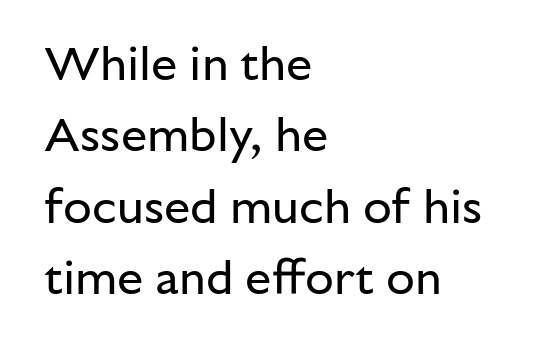
Q: Is the text bold? A: No.
Q: Is the text italic (slanted)? A: No, it is upright.
Q: Is the typeface a serif or a sans-serif typeface? A: Sans-serif.
Q: Is the text underlined? A: No.
Q: How is the paragraph aligned? A: Left-aligned.
Q: Is the spacing between letters normal or unusually wide? A: Normal.
Q: Is the spacing between lines tight, normal or loose? A: Normal.
Q: Width (condensed, normal, or wide)? A: Normal.
Q: Stroke contrast? A: Low.
Q: x-height? A: Medium.
Q: Monospaced? A: No.
